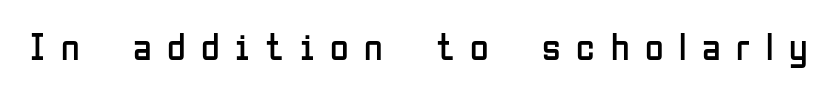
When letters stand straight like this, we call the style roman or upright. Tracking value appears strongly positive — letters spread wide. Spacing verdict: proportional, widths tailored to each character. Quick note: underline off. Note: no serifs on the glyphs. The passage shown is not bold in any degree.
